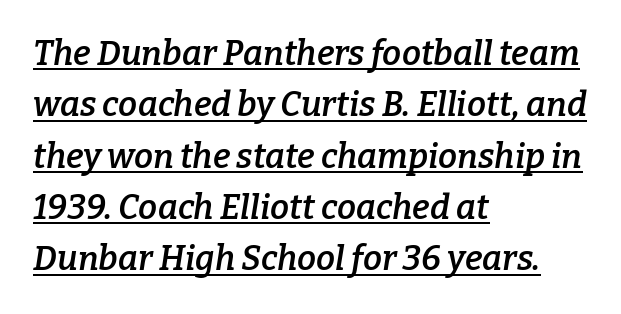
Q: Is the text bold? A: Semi-bold.
Q: Is the text italic (slanted)? A: Yes, it leans right by about 9 degrees.
Q: Is the typeface a serif or a sans-serif typeface? A: Serif.
Q: Is the text underlined? A: Yes.
Q: How is the paragraph aligned? A: Left-aligned.
Q: Is the spacing between letters normal or unusually wide? A: Normal.
Q: Is the spacing between lines tight, normal or loose? A: Normal.
Q: Width (condensed, normal, or wide)? A: Normal.
Q: Stroke contrast? A: Low.
Q: x-height? A: Medium.
Q: Monospaced? A: No.
